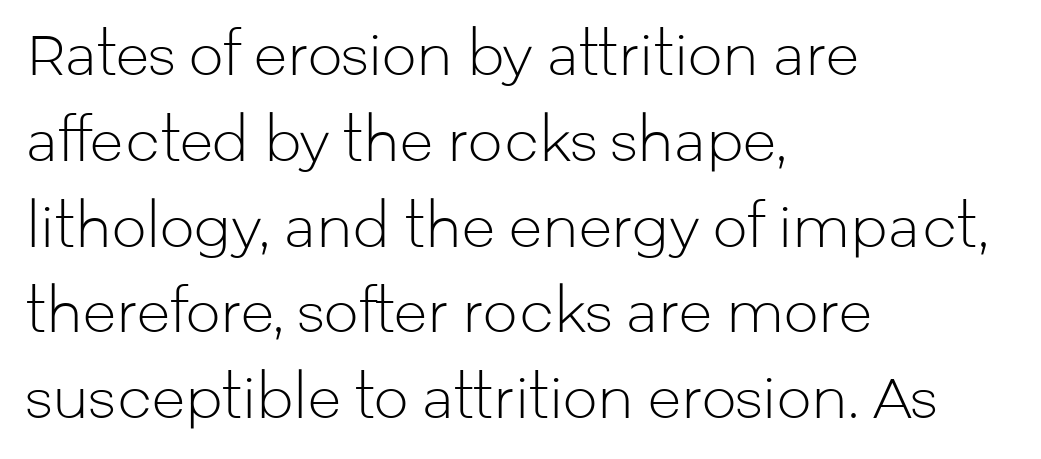
{"serif": "no", "italic": "no", "bold": "no", "weight": "light", "width": "normal", "stroke_contrast": "low", "x_height": "medium", "monospaced": "no", "underline": "no", "align": "left", "line_spacing": "normal", "line_spacing_ratio": 1.56, "letter_spacing": "normal", "letter_spacing_em": 0.0, "glyph_px": 55}
